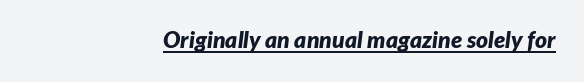
{"italic": "yes", "lean": "right", "slant_degrees": 7, "bold": "yes", "underline": "yes", "align": "right", "letter_spacing": "normal", "letter_spacing_em": 0.0, "glyph_px": 23}
